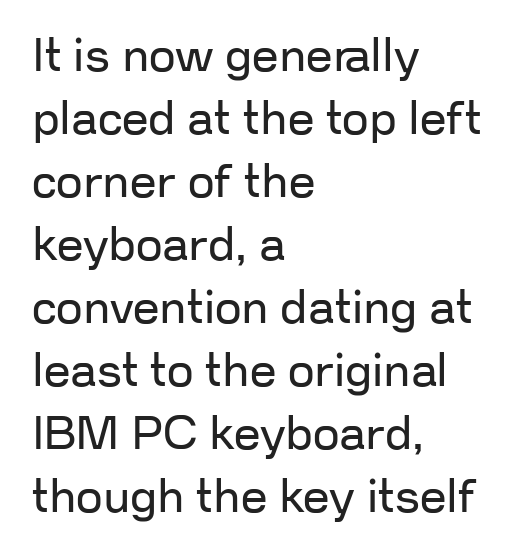
Q: Is the text bold? A: No.
Q: Is the text italic (slanted)? A: No, it is upright.
Q: Is the typeface a serif or a sans-serif typeface? A: Sans-serif.
Q: Is the text underlined? A: No.
Q: How is the paragraph aligned? A: Left-aligned.
Q: Is the spacing between letters normal or unusually wide? A: Normal.
Q: Is the spacing between lines tight, normal or loose? A: Normal.
Q: Width (condensed, normal, or wide)? A: Normal.
Q: Stroke contrast? A: Low.
Q: x-height? A: Medium.
Q: Monospaced? A: No.
